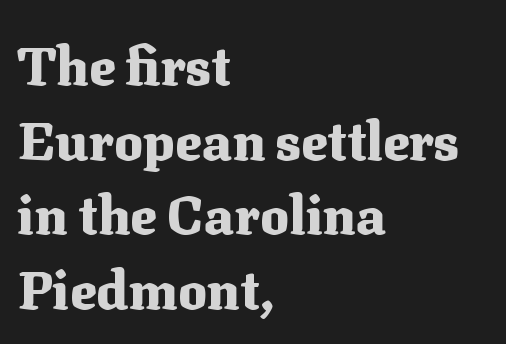
The image shows 54 px heavy serif type, upright; set left-aligned, normal line spacing (1.38x), normal letter spacing, not underlined; medium stroke contrast and a medium x-height.
